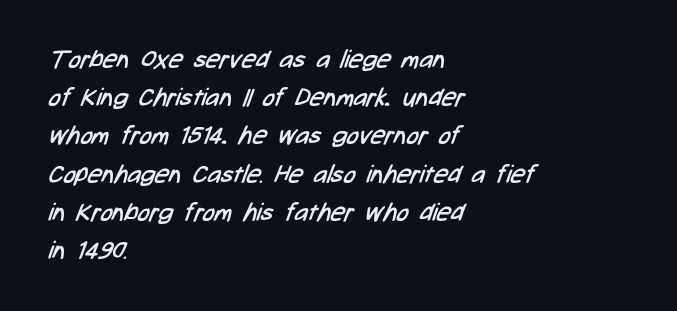
Q: Is the text bold? A: No.
Q: Is the text underlined? A: No.
Q: How is the paragraph aligned? A: Left-aligned.
Q: Is the spacing between letters normal or unusually wide? A: Normal.
Q: Is the spacing between lines tight, normal or loose? A: Normal.
